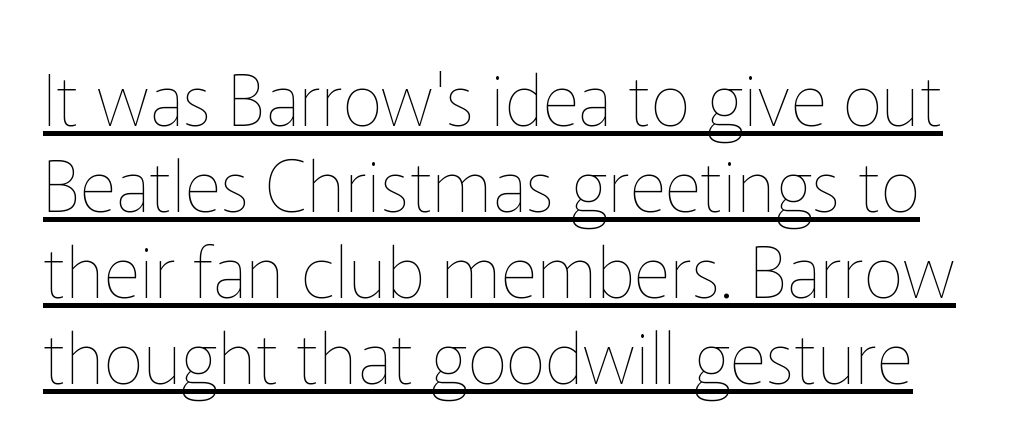
Q: Is the text bold? A: No.
Q: Is the text italic (slanted)? A: No, it is upright.
Q: Is the text underlined? A: Yes.
Q: Is the spacing between letters normal or unusually wide? A: Normal.
Q: Width (condensed, normal, or wide)? A: Normal.
Q: Stroke contrast? A: Low.
Q: x-height? A: Medium.
Q: Monospaced? A: No.
